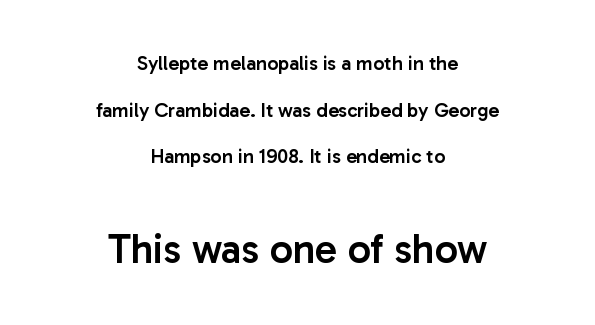
{"serif": "no", "italic": "no", "bold": "semi", "weight": "semibold", "width": "normal", "stroke_contrast": "low", "x_height": "medium", "monospaced": "no", "underline": "no", "align": "center", "line_spacing": "loose", "line_spacing_ratio": 2.33, "letter_spacing": "normal", "letter_spacing_em": 0.0, "larger_block": "second", "size_ratio": 2.05, "glyph_px": 41}
